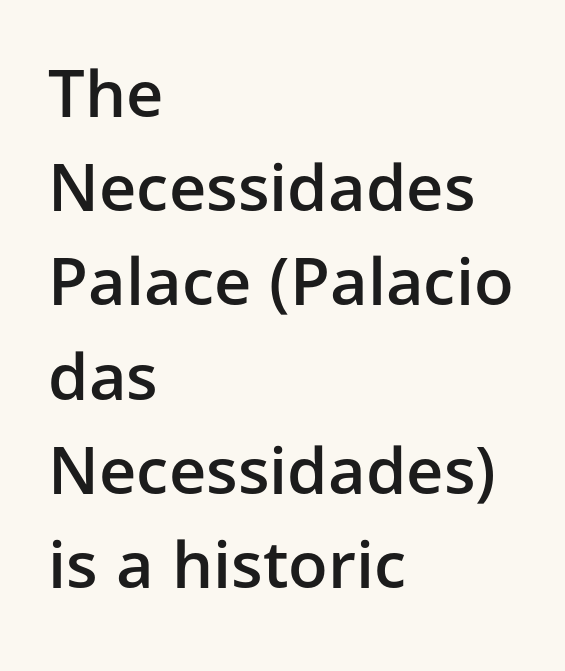
{"serif": "no", "italic": "no", "bold": "semi", "weight": "semibold", "width": "normal", "stroke_contrast": "low", "x_height": "medium", "monospaced": "no", "underline": "no", "align": "left", "line_spacing": "normal", "line_spacing_ratio": 1.45, "letter_spacing": "normal", "letter_spacing_em": 0.0, "glyph_px": 65}
